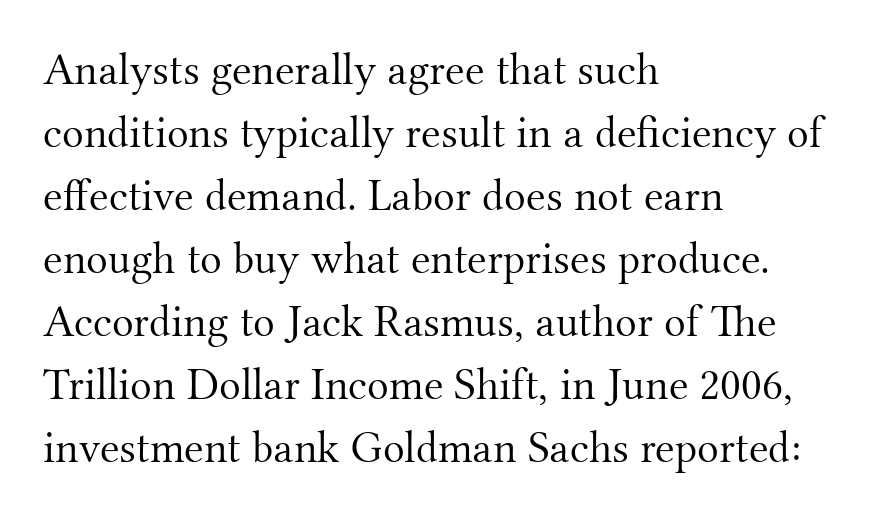
Visually the block forms a straight wall on the left and a jagged coastline on the right. In terms of leading, this rendering sits right in the middle. Note the varied advance widths — an 'i' is clearly narrower than an 'm'. Tracking here is standard; glyphs follow each other at the usual distance. Are there feet on the stems? There are — it's a serif. If you drew a line through each stem, it would be perfectly vertical.
